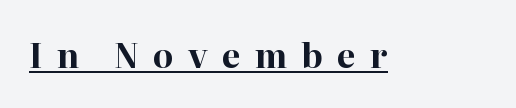
A full-strength bold gives these letters their thick strokes. Unlike a clean sans, this face finishes its strokes with serifs. Italic? Not at all — the glyphs are vertical. This sample has the flowing, uneven cadence of proportional lettering.
